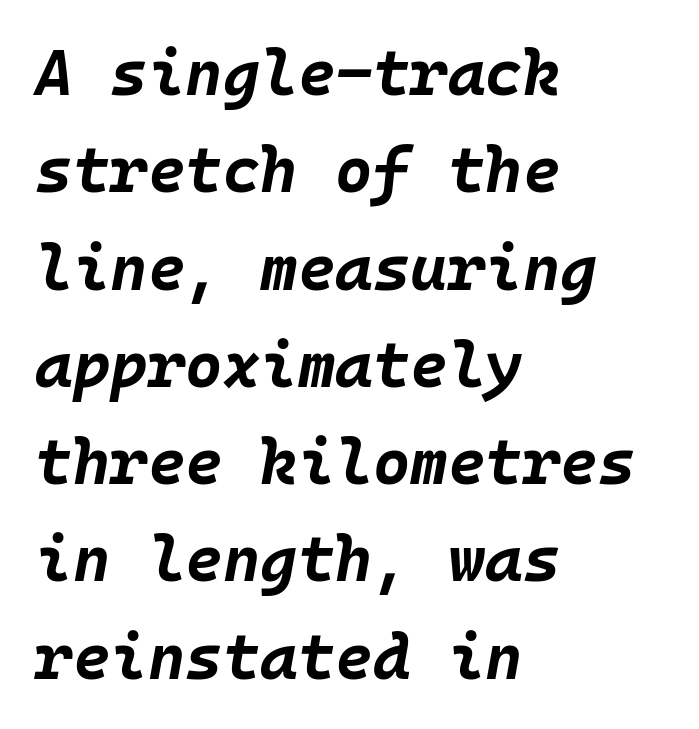
There's an unmistakable incline to the writing here. Do the characters align in a grid? Yes, the font is monospaced. The rag falls on the right side of this text block. Anything drawn beneath the words? Only blank space. Standard letterfit; no display-style spreading of the glyphs. Caption: bold face, heavy strokes.
